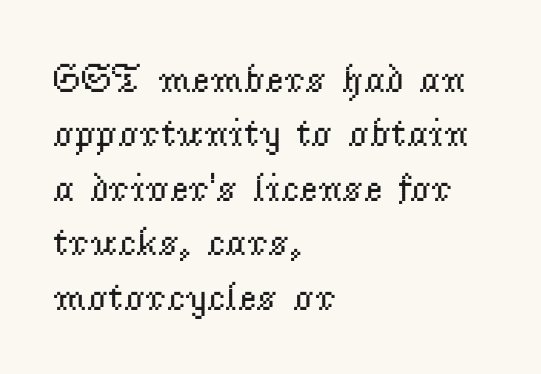
A normal amount of white space separates one row of letters from the next. In terms of posture, this sample is upright. Nothing unusual about the tracking: characters are spaced as the font intends. This sample has the flowing, uneven cadence of proportional lettering.
